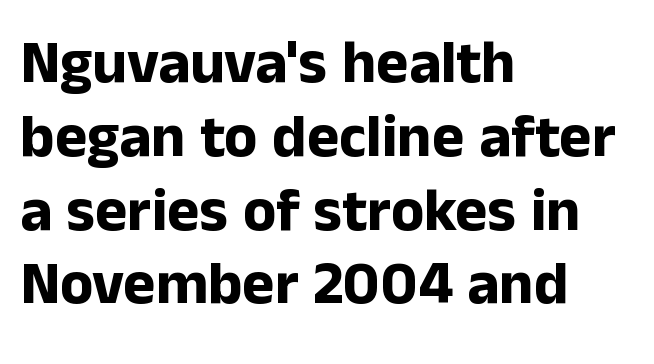
Q: Is the text bold? A: Yes.
Q: Is the text italic (slanted)? A: No, it is upright.
Q: Is the typeface a serif or a sans-serif typeface? A: Sans-serif.
Q: Is the text underlined? A: No.
Q: How is the paragraph aligned? A: Left-aligned.
Q: Is the spacing between letters normal or unusually wide? A: Normal.
Q: Width (condensed, normal, or wide)? A: Normal.
Q: Stroke contrast? A: Low.
Q: x-height? A: Medium.
Q: Monospaced? A: No.
